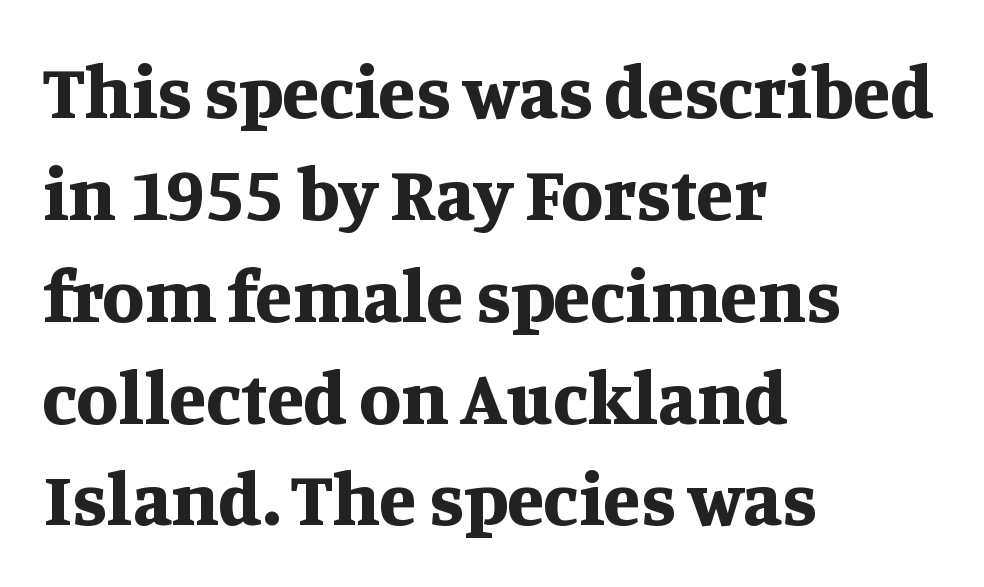
The image shows 76 px bold serif type, upright; set left-aligned, normal line spacing (1.34x), normal letter spacing, not underlined; medium stroke contrast and a large x-height.
